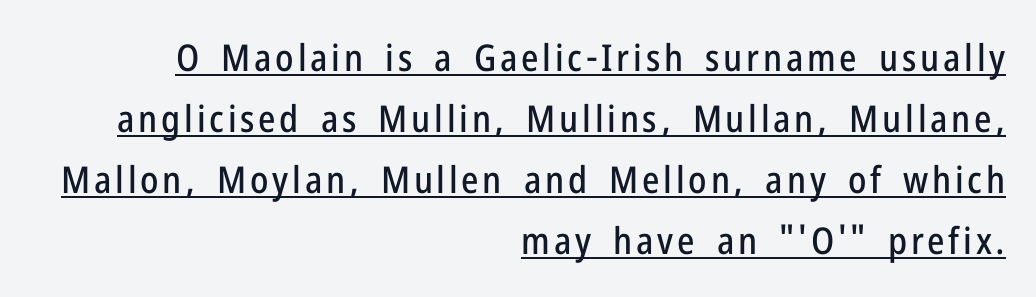
The image shows 37 px condensed sans-serif type, upright; set right-aligned, normal line spacing (1.65x), underlined; low stroke contrast and a medium x-height.
